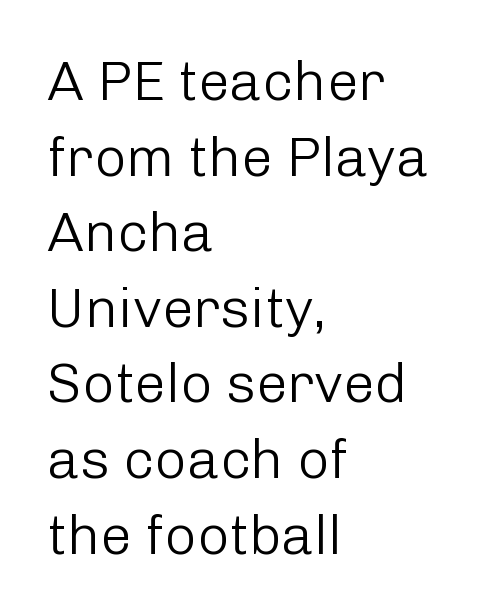
Q: Is the text bold? A: No.
Q: Is the text italic (slanted)? A: No, it is upright.
Q: Is the typeface a serif or a sans-serif typeface? A: Sans-serif.
Q: Is the text underlined? A: No.
Q: How is the paragraph aligned? A: Left-aligned.
Q: Is the spacing between letters normal or unusually wide? A: Normal.
Q: Is the spacing between lines tight, normal or loose? A: Normal.
Q: Width (condensed, normal, or wide)? A: Normal.
Q: Stroke contrast? A: Low.
Q: x-height? A: Medium.
Q: Monospaced? A: No.
